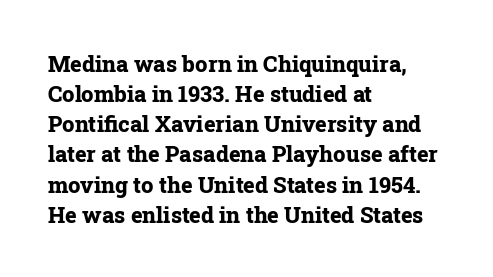
Q: Is the text bold? A: Yes.
Q: Is the text italic (slanted)? A: No, it is upright.
Q: Is the text underlined? A: No.
Q: How is the paragraph aligned? A: Left-aligned.
Q: Is the spacing between letters normal or unusually wide? A: Normal.
Q: Is the spacing between lines tight, normal or loose? A: Normal.
